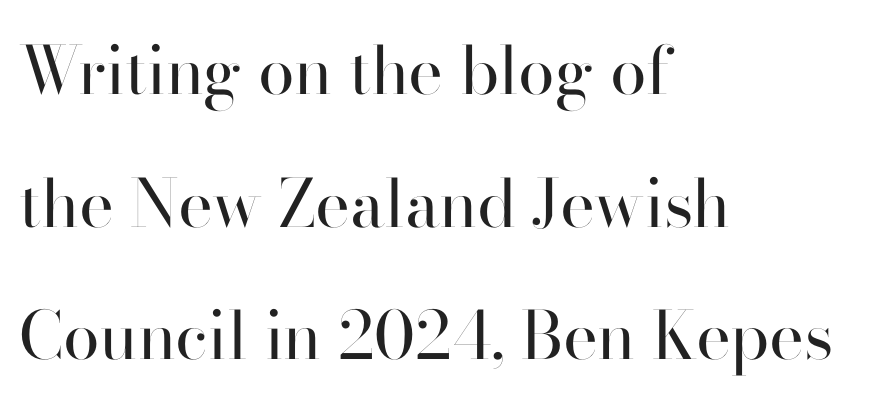
Decoration check: the copy has no underline. A sans-serif font was chosen for this passage. Horizontal alignment here is leftward, the default for most running prose. The rendering uses natural spacing where letterforms have individual widths. This sample uses plain, unmodified letter spacing. Is there much room between lines? Yes — plenty of vertical air separates them.
